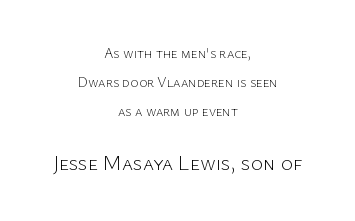
The image shows 21 px text type, upright; set centered, loose line spacing (2.08x), normal letter spacing, not underlined; the second (bottom) block is 1.5x larger.
